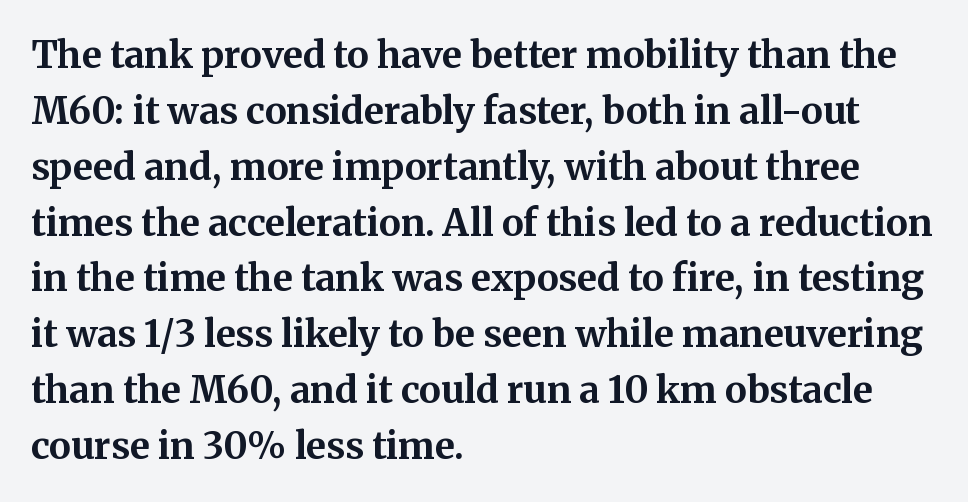
The image shows 37 px bold serif type, upright; set left-aligned, normal line spacing (1.51x), normal letter spacing, not underlined; medium stroke contrast and a medium x-height.
